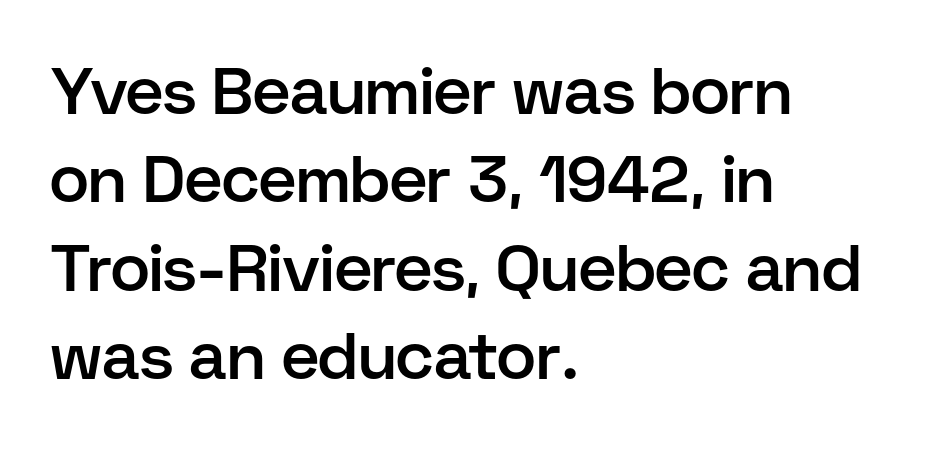
The image shows 66 px semibold sans-serif type, upright; set left-aligned, normal line spacing (1.34x), normal letter spacing, not underlined; low stroke contrast and a medium x-height.
